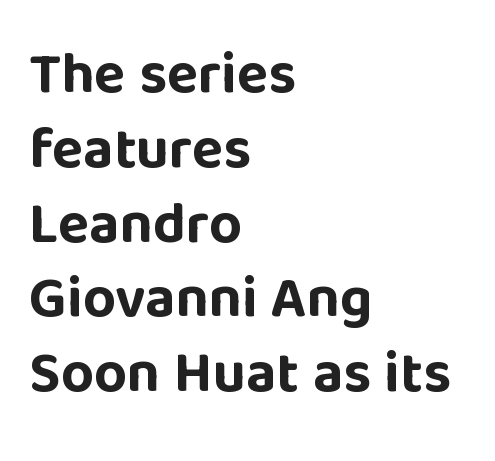
Characters remain perfectly vertical along every line. Looks like regular typesetting: each glyph gets only the width it needs. Short and long lines alike share a common starting point at left. Honestly, the row spacing looks completely unremarkable.
